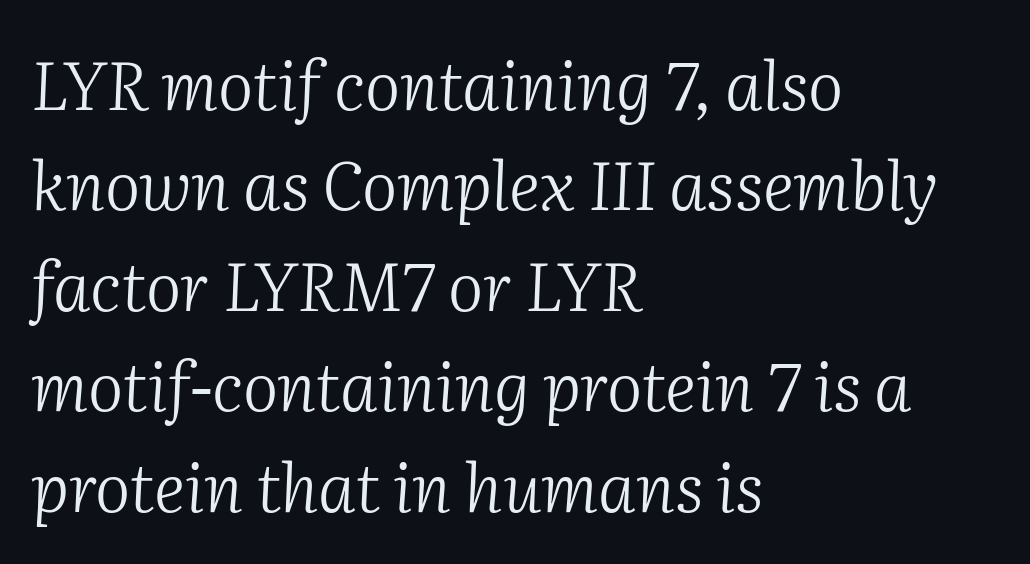
Interline gaps are of average width in this sample. The space directly below the letters is spotless. The letters advance in unequal steps, a hallmark of proportional type. Each line starts at the same left margin while the right side varies. Short note: letters normally spaced. Italic: yes, the glyphs are oblique.
